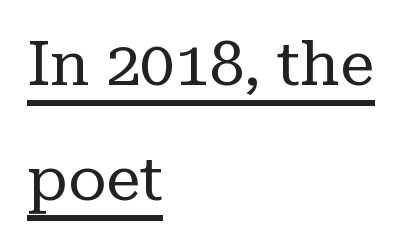
Horizontally, the lines are justified to the leading edge only. Think of a printed novel: that variable character pitch is what you see here. A light-to-regular cut is what we see here. Compared with typical body copy, the letter spacing here is the same.
